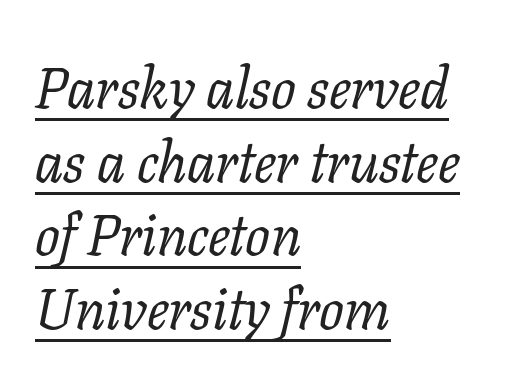
{"serif": "yes", "italic": "yes", "lean": "right", "slant_degrees": 11, "bold": "no", "weight": "regular", "width": "normal", "stroke_contrast": "low", "x_height": "medium", "monospaced": "no", "underline": "yes", "align": "left", "line_spacing": "normal", "line_spacing_ratio": 1.27, "letter_spacing": "normal", "letter_spacing_em": 0.0, "glyph_px": 58}
